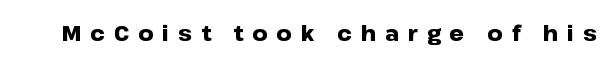
Q: Is the text bold? A: Yes.
Q: Is the text italic (slanted)? A: No, it is upright.
Q: Is the text underlined? A: No.
Q: Is the spacing between letters normal or unusually wide? A: Unusually wide.
